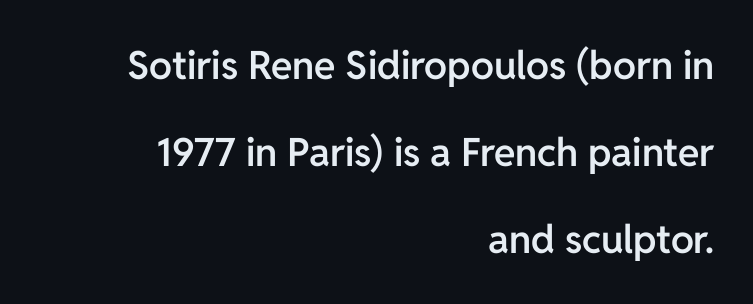
{"serif": "no", "italic": "no", "bold": "semi", "weight": "semibold", "width": "normal", "stroke_contrast": "low", "x_height": "medium", "monospaced": "no", "underline": "no", "align": "right", "line_spacing": "loose", "line_spacing_ratio": 2.23, "letter_spacing": "normal", "letter_spacing_em": 0.0, "glyph_px": 39}
